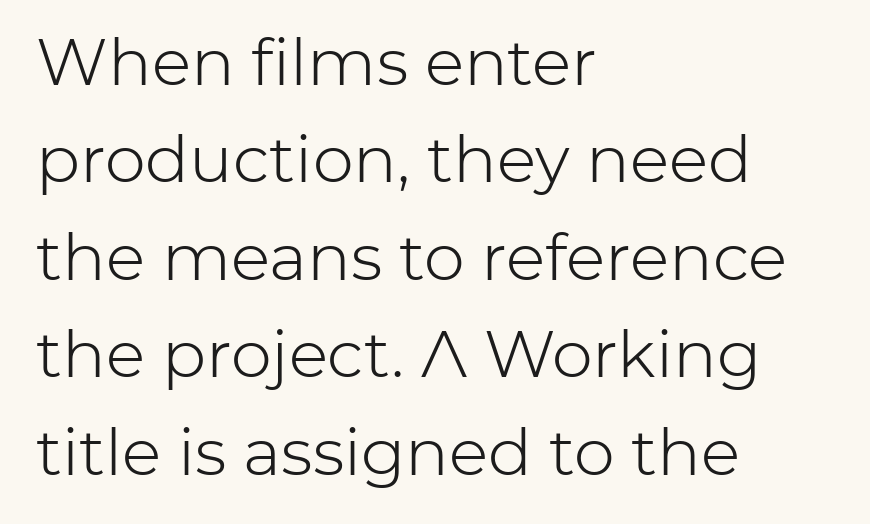
{"serif": "no", "italic": "no", "bold": "no", "weight": "light", "width": "normal", "stroke_contrast": "low", "x_height": "medium", "monospaced": "no", "underline": "no", "align": "left", "line_spacing": "normal", "line_spacing_ratio": 1.5, "letter_spacing": "normal", "letter_spacing_em": 0.0, "glyph_px": 65}
